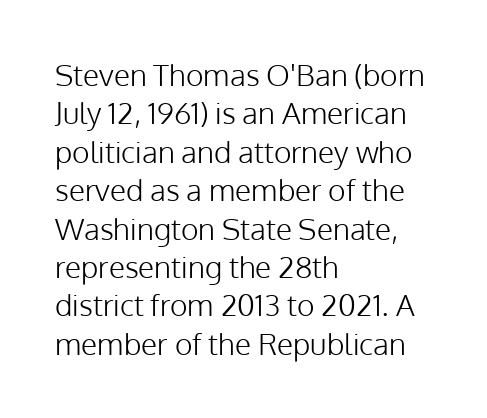
Q: Is the text bold? A: No.
Q: Is the text italic (slanted)? A: No, it is upright.
Q: Is the typeface a serif or a sans-serif typeface? A: Sans-serif.
Q: Is the text underlined? A: No.
Q: How is the paragraph aligned? A: Left-aligned.
Q: Is the spacing between letters normal or unusually wide? A: Normal.
Q: Is the spacing between lines tight, normal or loose? A: Normal.
Q: Width (condensed, normal, or wide)? A: Normal.
Q: Stroke contrast? A: Low.
Q: x-height? A: Medium.
Q: Monospaced? A: No.
